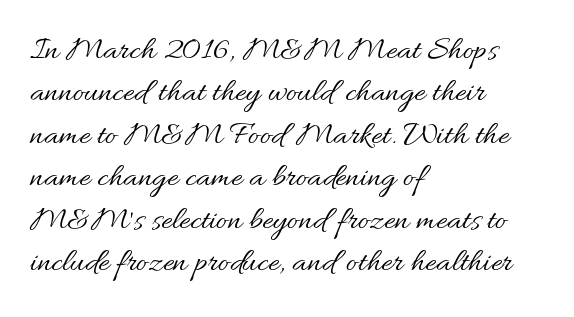
The image shows 34 px regular-weight type; set left-aligned, normal line spacing (1.25x), normal letter spacing, not underlined; medium stroke contrast and a small x-height.
